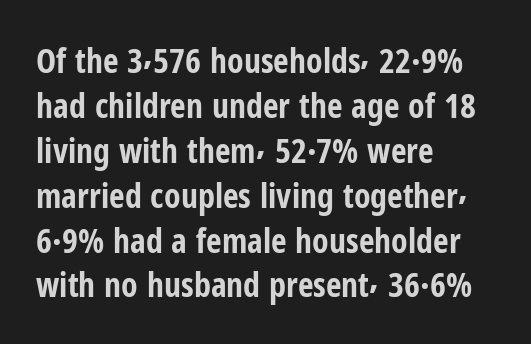
The image shows 34 px bold, condensed sans-serif type, upright; set left-aligned, normal line spacing (1.32x), normal letter spacing, not underlined; low stroke contrast and a medium x-height.
